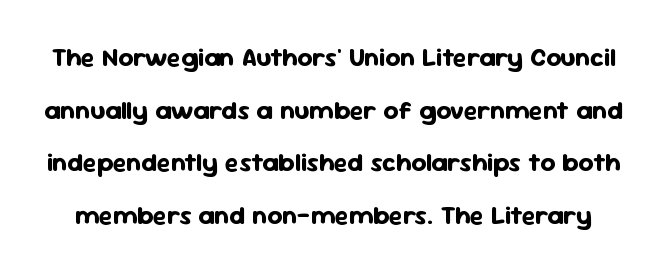
Horizontal bands of white between lines are thick stripes. Notice how the stems are strictly vertical — no italics here. Weight check: bold — yes, fully. Spacing between characters is what you'd get straight out of the box.
